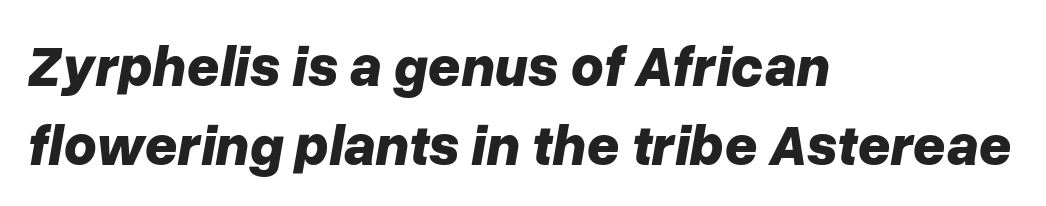
{"italic": "yes", "lean": "right", "slant_degrees": 10, "bold": "yes", "weight": "bold", "width": "normal", "stroke_contrast": "low", "x_height": "medium", "monospaced": "no", "underline": "no", "align": "left", "line_spacing": "normal", "line_spacing_ratio": 1.38, "letter_spacing": "normal", "letter_spacing_em": 0.0, "glyph_px": 57}
